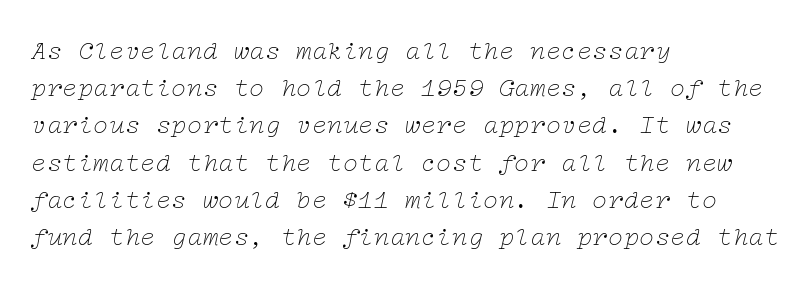
The image shows 26 px text type, italic (leaning right); set left-aligned, normal line spacing (1.43x), normal letter spacing, not underlined.
